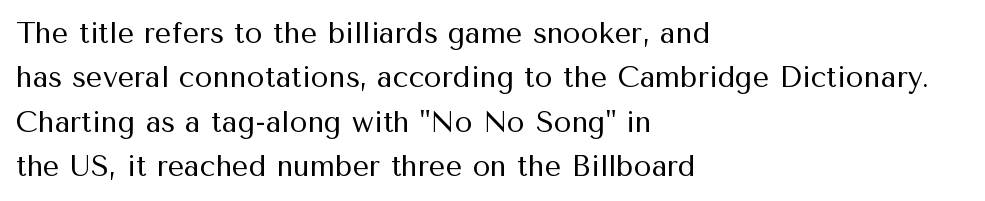
The image shows 29 px regular-weight sans-serif type, upright; set left-aligned, normal line spacing (1.53x), normal letter spacing, not underlined; medium stroke contrast and a medium x-height.
